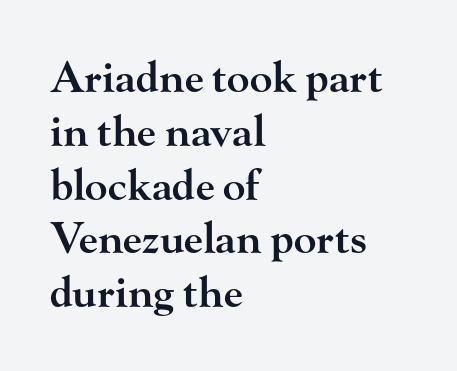
{"serif": "yes", "italic": "no", "bold": "semi", "weight": "semibold", "width": "wide", "stroke_contrast": "high", "x_height": "small", "monospaced": "no", "underline": "no", "align": "left", "line_spacing": "normal", "line_spacing_ratio": 1.28, "letter_spacing": "normal", "letter_spacing_em": 0.0, "glyph_px": 42}
